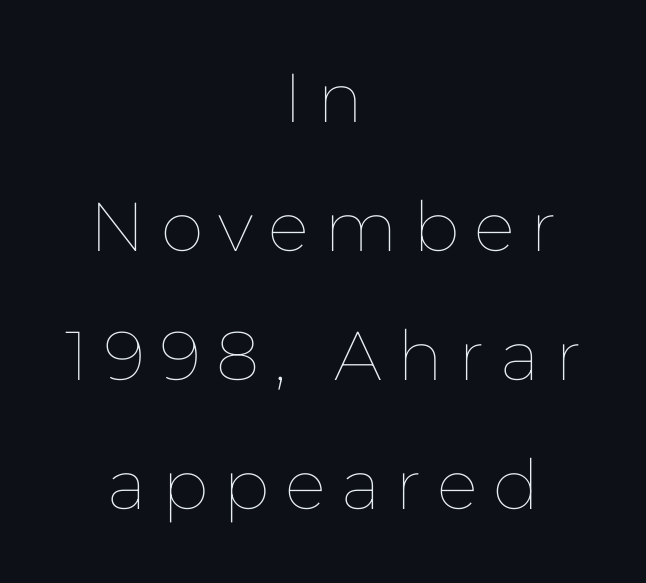
Q: Is the text bold? A: No.
Q: Is the text italic (slanted)? A: No, it is upright.
Q: Is the text underlined? A: No.
Q: How is the paragraph aligned? A: Centered.
Q: Is the spacing between letters normal or unusually wide? A: Unusually wide.
Q: Width (condensed, normal, or wide)? A: Normal.
Q: Stroke contrast? A: Low.
Q: x-height? A: Medium.
Q: Monospaced? A: No.
